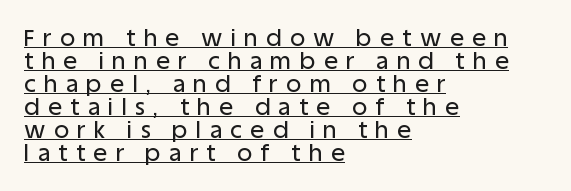
This is roman type, the default non-slanted kind. Glyph-to-glyph distance is far greater than everyday printed text. Baseline-to-baseline distance is barely more than the letter height. In CSS terms this would be text-align: left.
